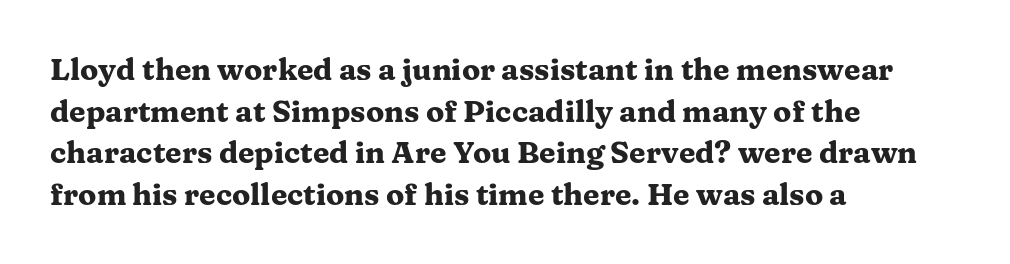
{"serif": "yes", "italic": "no", "bold": "yes", "weight": "heavy", "width": "wide", "stroke_contrast": "medium", "x_height": "medium", "monospaced": "no", "underline": "no", "align": "left", "line_spacing": "normal", "line_spacing_ratio": 1.39, "letter_spacing": "normal", "letter_spacing_em": 0.0, "glyph_px": 30}
